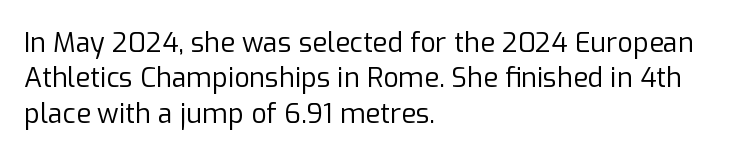
Line beginnings align vertically; line endings do not. The typography opts for an upright posture over an oblique one. Baseline-to-baseline distance is the conventional proportion of letter height. The characters are drawn with everyday or finer stroke widths. Here the glyphs are tracked normally, forming tight word shapes.
